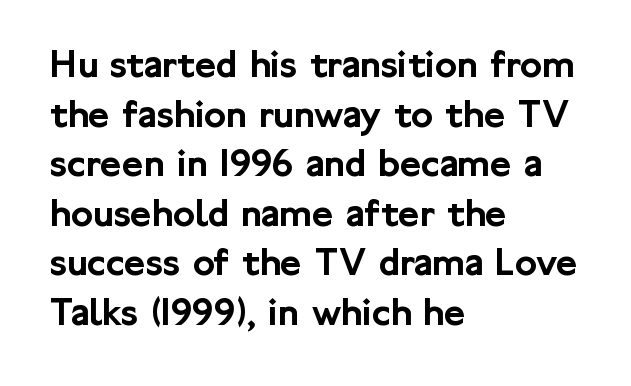
Q: Is the text italic (slanted)? A: No, it is upright.
Q: Is the typeface a serif or a sans-serif typeface? A: Sans-serif.
Q: Is the text underlined? A: No.
Q: How is the paragraph aligned? A: Left-aligned.
Q: Is the spacing between letters normal or unusually wide? A: Normal.
Q: Width (condensed, normal, or wide)? A: Normal.
Q: Stroke contrast? A: Low.
Q: x-height? A: Medium.
Q: Monospaced? A: No.
